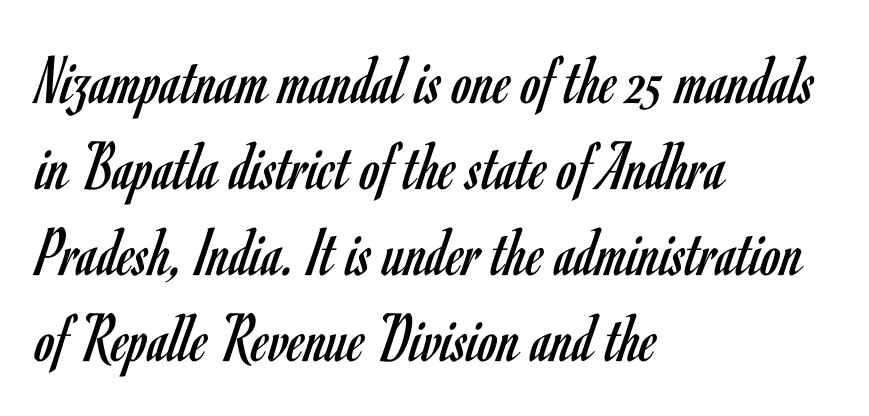
The gap between lines stays unmarked. Stroke thickness stays within the range of a standard reading face or lighter. The tracking reads as untouched default to a designer's eye. A typesetter would label this face a sans. The letters advance in unequal steps, a hallmark of proportional type.
